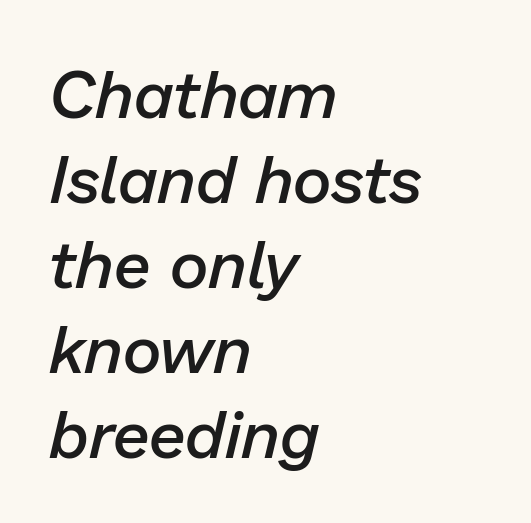
{"italic": "yes", "lean": "right", "slant_degrees": 13, "bold": "semi", "weight": "semibold", "width": "normal", "stroke_contrast": "low", "x_height": "medium", "monospaced": "no", "underline": "no", "align": "left", "line_spacing": "normal", "line_spacing_ratio": 1.27, "letter_spacing": "normal", "letter_spacing_em": 0.0, "glyph_px": 67}
